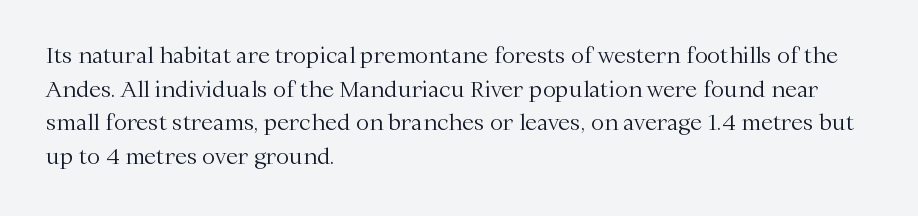
The image shows 22 px text type, upright; set left-aligned, normal line spacing (1.53x), normal letter spacing, not underlined.
